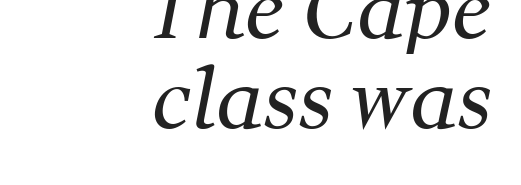
Looks like regular typesetting: each glyph gets only the width it needs. The lines are quadded right. Whoever set this chose condensed vertical rhythm over breathing room. The words here are not underlined. The face looks like a standard text weight, possibly lighter. Check where the strokes stop: tiny serifs finish them off.
